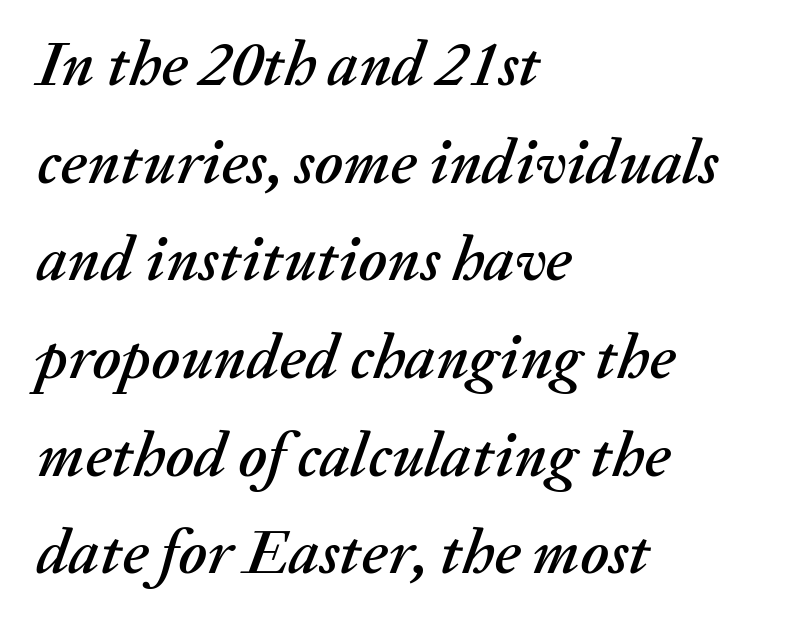
{"italic": "yes", "lean": "right", "slant_degrees": 20, "width": "normal", "stroke_contrast": "medium", "x_height": "medium", "monospaced": "no", "underline": "no", "align": "left", "line_spacing": "normal", "line_spacing_ratio": 1.55, "letter_spacing": "normal", "letter_spacing_em": 0.0, "glyph_px": 63}
